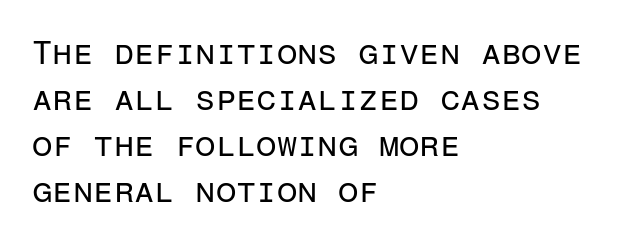
Q: Is the text bold? A: No.
Q: Is the text italic (slanted)? A: No, it is upright.
Q: Is the typeface a serif or a sans-serif typeface? A: Sans-serif.
Q: Is the text underlined? A: No.
Q: How is the paragraph aligned? A: Left-aligned.
Q: Is the spacing between letters normal or unusually wide? A: Normal.
Q: Is the spacing between lines tight, normal or loose? A: Normal.
Q: Width (condensed, normal, or wide)? A: Normal.
Q: Stroke contrast? A: Low.
Q: x-height? A: Medium.
Q: Monospaced? A: Yes.
